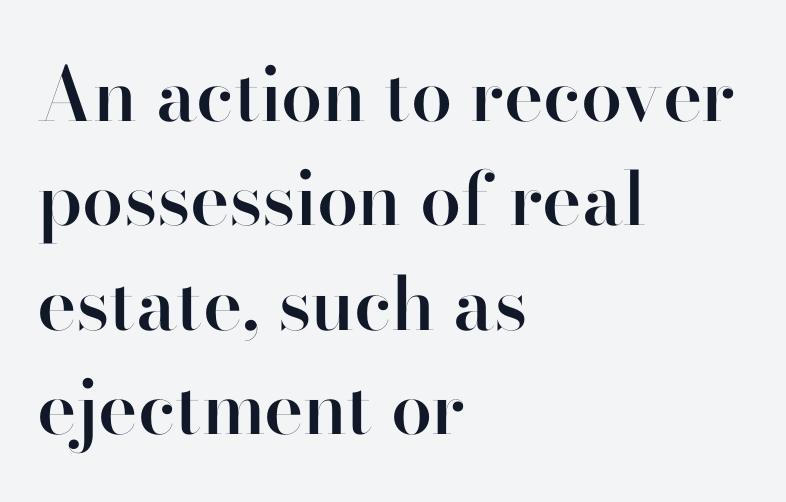
Is the block centered? No — it sits flush against the left margin. Lines of text with bare space underneath. Firm but not heavy-handed strokes: this text is semibold. Notice how descenders clear the ascenders below comfortably — that's standard leading. It's the straight-up-and-down kind of type.
